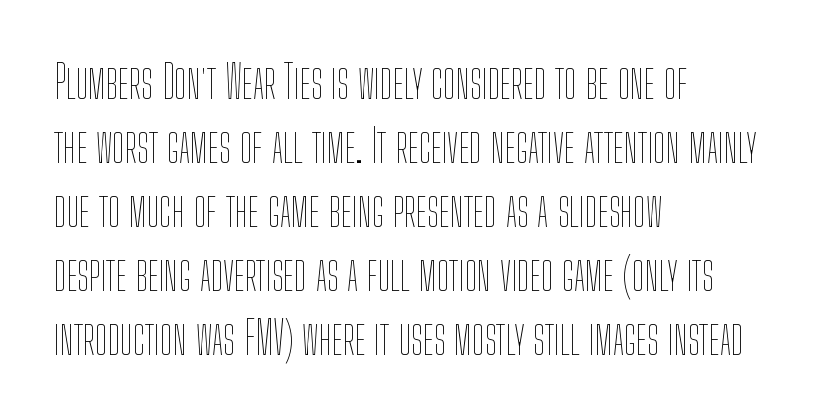
{"italic": "no", "bold": "no", "weight": "thin", "width": "condensed", "stroke_contrast": "low", "x_height": "medium", "monospaced": "no", "underline": "no", "align": "left", "line_spacing": "normal", "line_spacing_ratio": 1.42, "letter_spacing": "normal", "letter_spacing_em": 0.0, "glyph_px": 45}
